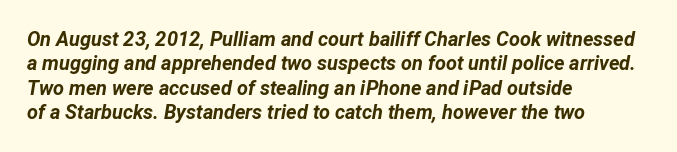
What weight is shown? A full bold with thick strokes. It's the slanting kind of type. Short note: letters normally spaced. If you drew a ruler down the left edge, every line would touch it. The words here are not underlined.
